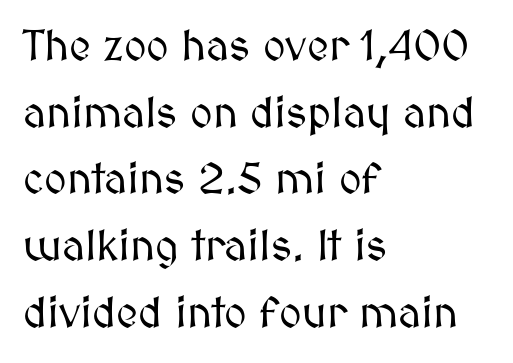
Q: Is the text italic (slanted)? A: No, it is upright.
Q: Is the text underlined? A: No.
Q: How is the paragraph aligned? A: Left-aligned.
Q: Is the spacing between letters normal or unusually wide? A: Normal.
Q: Is the spacing between lines tight, normal or loose? A: Normal.
Q: Width (condensed, normal, or wide)? A: Normal.
Q: Stroke contrast? A: Medium.
Q: x-height? A: Medium.
Q: Monospaced? A: No.
